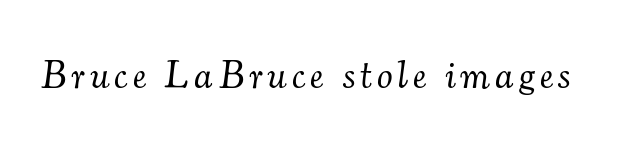
Q: Is the text bold? A: No.
Q: Is the text italic (slanted)? A: Yes, it leans right by about 7 degrees.
Q: Is the typeface a serif or a sans-serif typeface? A: Serif.
Q: Is the text underlined? A: No.
Q: Width (condensed, normal, or wide)? A: Normal.
Q: Stroke contrast? A: Medium.
Q: x-height? A: Small.
Q: Monospaced? A: No.
